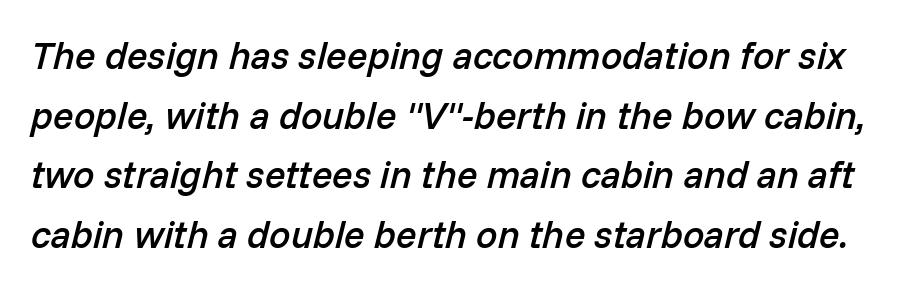
{"italic": "yes", "lean": "right", "slant_degrees": 14, "bold": "semi", "weight": "semibold", "width": "normal", "stroke_contrast": "low", "x_height": "medium", "monospaced": "no", "underline": "no", "line_spacing": "normal", "line_spacing_ratio": 1.57, "letter_spacing": "normal", "letter_spacing_em": 0.0, "glyph_px": 38}
